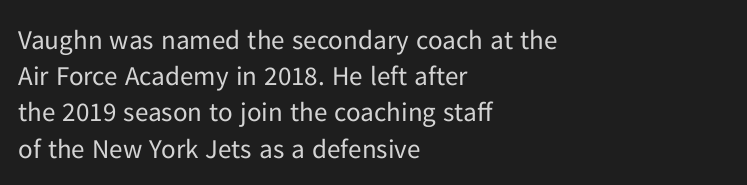
Q: Is the text bold? A: No.
Q: Is the text italic (slanted)? A: No, it is upright.
Q: Is the text underlined? A: No.
Q: How is the paragraph aligned? A: Left-aligned.
Q: Is the spacing between letters normal or unusually wide? A: Normal.
Q: Is the spacing between lines tight, normal or loose? A: Normal.
